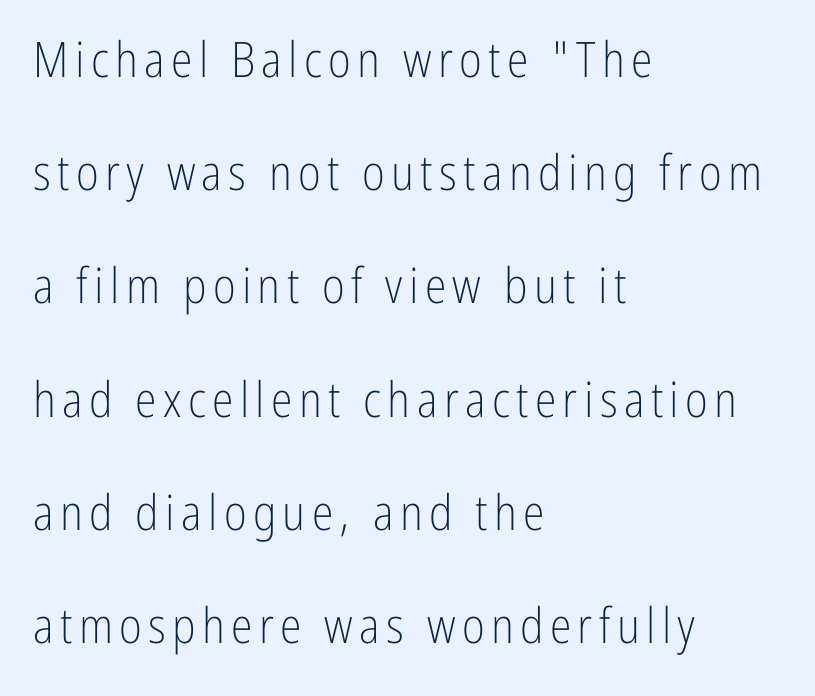
Q: Is the text bold? A: No.
Q: Is the text italic (slanted)? A: No, it is upright.
Q: Is the typeface a serif or a sans-serif typeface? A: Sans-serif.
Q: Is the text underlined? A: No.
Q: How is the paragraph aligned? A: Left-aligned.
Q: Is the spacing between lines tight, normal or loose? A: Loose.
Q: Width (condensed, normal, or wide)? A: Condensed.
Q: Stroke contrast? A: Low.
Q: x-height? A: Medium.
Q: Monospaced? A: No.
